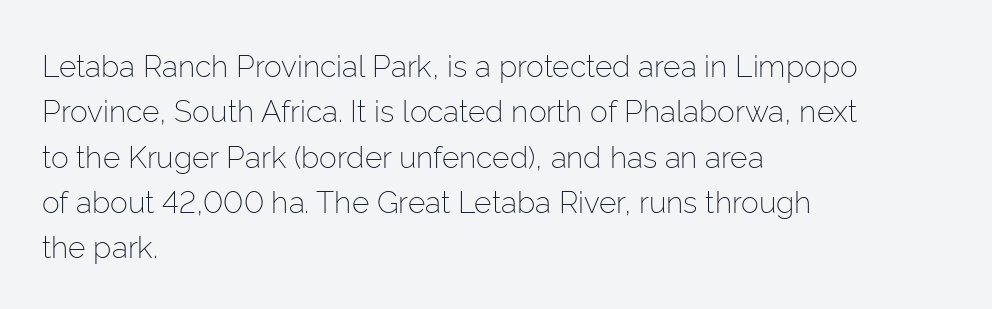
Q: Is the text bold? A: No.
Q: Is the text italic (slanted)? A: No, it is upright.
Q: Is the typeface a serif or a sans-serif typeface? A: Sans-serif.
Q: Is the text underlined? A: No.
Q: How is the paragraph aligned? A: Left-aligned.
Q: Is the spacing between letters normal or unusually wide? A: Normal.
Q: Is the spacing between lines tight, normal or loose? A: Normal.
Q: Width (condensed, normal, or wide)? A: Normal.
Q: Stroke contrast? A: Low.
Q: x-height? A: Medium.
Q: Monospaced? A: No.
